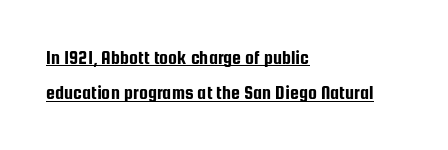
The image shows 20 px text type, upright; set left-aligned, line spacing 1.76x, normal letter spacing, underlined.
